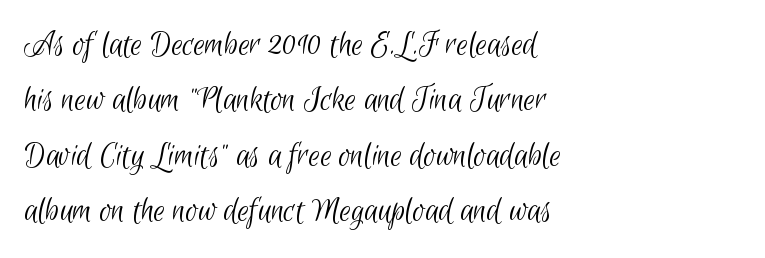
A typesetter would label this face a sans. Unmarked baselines from the first word to the last. The rows are spaced the way most documents space them. The face looks like a standard text weight, possibly lighter. The face used here is proportionally spaced, like ordinary book or web type. Where is the straight margin? On the left.
